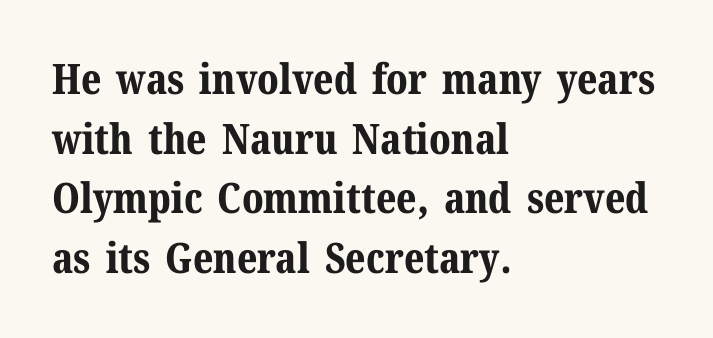
Letters rest on an invisible, unmarked baseline. Students, note that the glyphs here touch the page at normal intervals. The designer left line spacing at the default. The setting favours the left margin, as ordinary paragraphs usually do. Classification — serif. You could not count columns in this text — the font is proportionally spaced.
